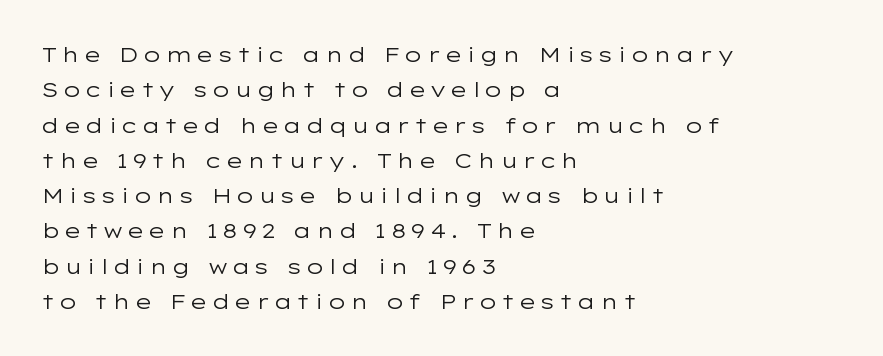
Normally led — the rows are evenly, conventionally spaced. Ascenders rise straight up at ninety degrees. Quick note: underline off. Each stroke keeps to a modest, everyday thickness or less. Teacher's note: observe the even left margin — that is flush-left alignment.
